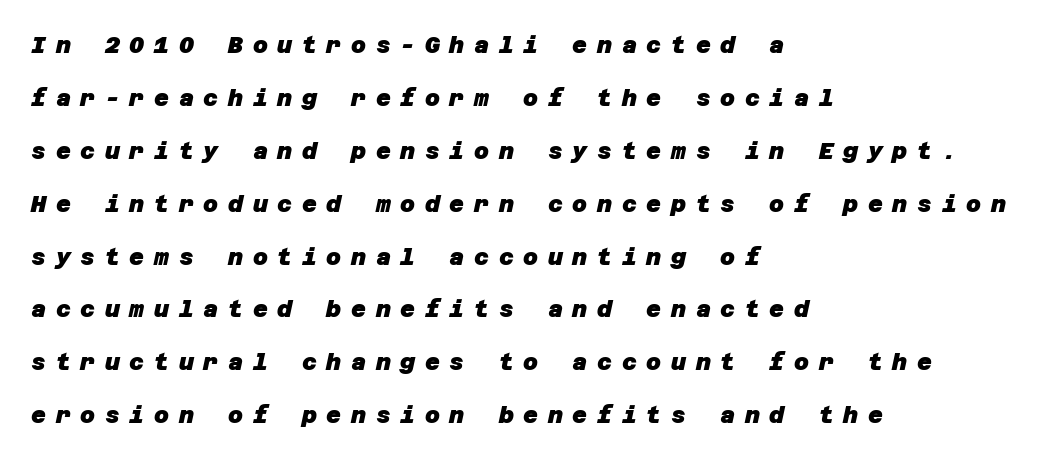
Q: Is the text bold? A: Yes.
Q: Is the text underlined? A: No.
Q: How is the paragraph aligned? A: Left-aligned.
Q: Is the spacing between letters normal or unusually wide? A: Unusually wide.
Q: Is the spacing between lines tight, normal or loose? A: Loose.
